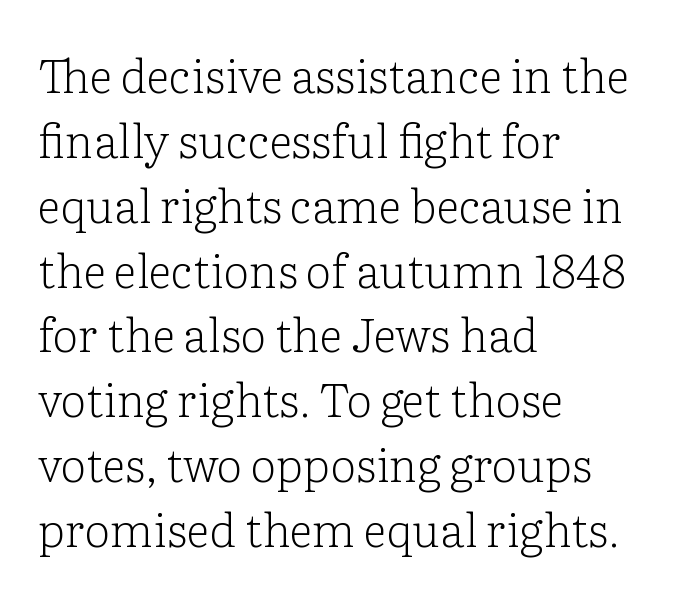
The image shows 46 px light serif type, upright; set left-aligned, normal line spacing (1.41x), normal letter spacing, not underlined; low stroke contrast and a medium x-height.
